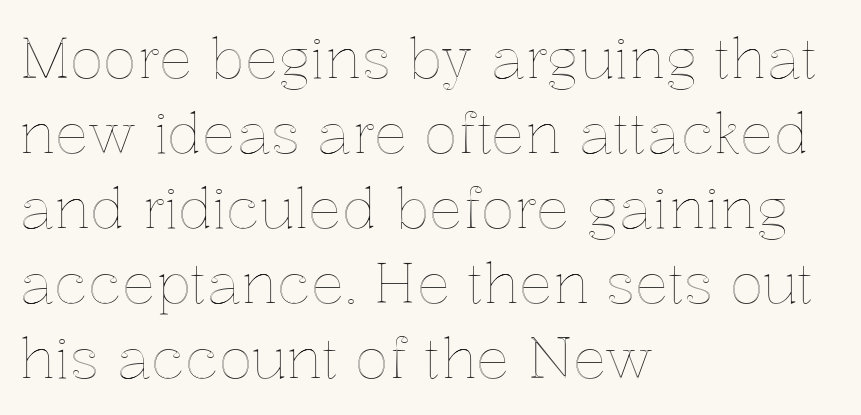
The image shows 56 px text type, upright; set left-aligned, normal line spacing (1.34x), normal letter spacing, not underlined; a medium x-height.
